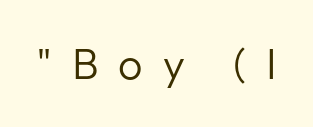
The image shows 43 px regular-weight sans-serif type, upright; set unusually wide letter spacing (+0.46 em), not underlined; low stroke contrast and a medium x-height.
